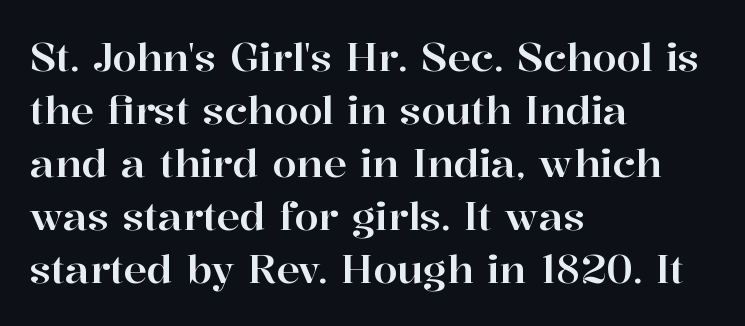
The rendering keeps characters at their native spacing. Looks like regular typesetting: each glyph gets only the width it needs. Just letters on the line, the space beneath them empty. Notice how the stems are strictly vertical — no italics here.
